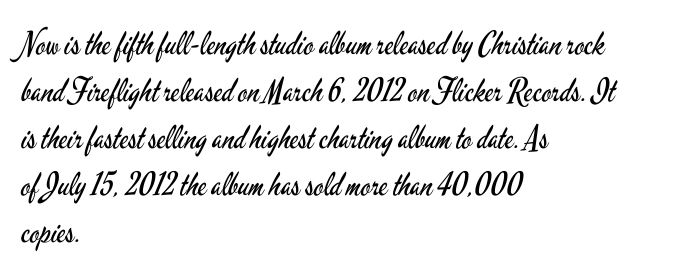
{"serif": "no", "bold": "no", "weight": "regular", "width": "condensed", "stroke_contrast": "low", "x_height": "small", "monospaced": "no", "underline": "no", "align": "left", "line_spacing": "normal", "line_spacing_ratio": 1.47, "letter_spacing": "normal", "letter_spacing_em": 0.0, "glyph_px": 32}
